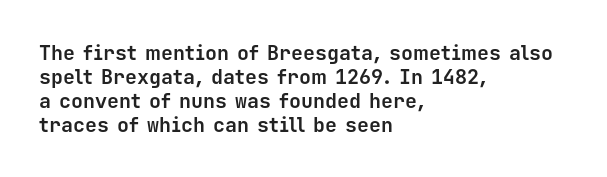
Posture: upright roman. Between one letter and the next there's only the usual sliver of space. Layout note: lines flush left. Clear beneath every line of the passage. The characters look thick and weighty, a clear bold.
